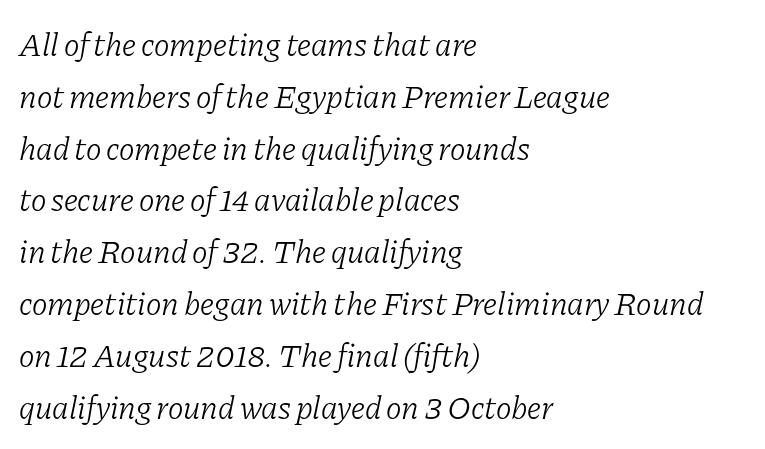
The image shows 33 px light serif type, italic (leaning right); set left-aligned, normal line spacing (1.57x), normal letter spacing, not underlined; low stroke contrast and a medium x-height.
